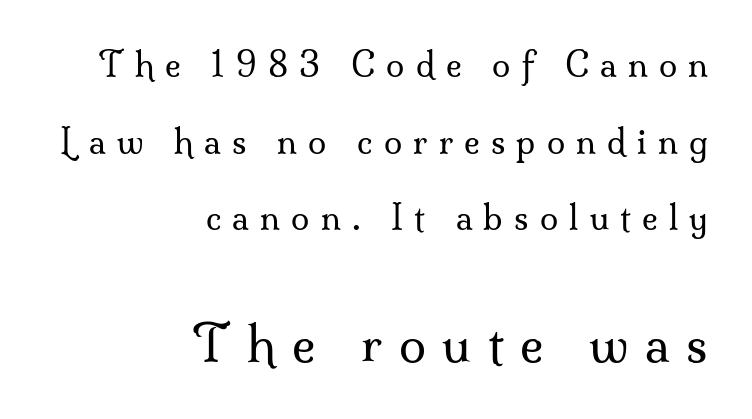
{"serif": "yes", "italic": "no", "bold": "no", "weight": "regular", "width": "normal", "stroke_contrast": "medium", "x_height": "small", "monospaced": "no", "underline": "no", "align": "right", "line_spacing": "loose", "line_spacing_ratio": 2.32, "letter_spacing": "wide", "letter_spacing_em": 0.34, "larger_block": "second", "size_ratio": 1.48, "glyph_px": 49}
